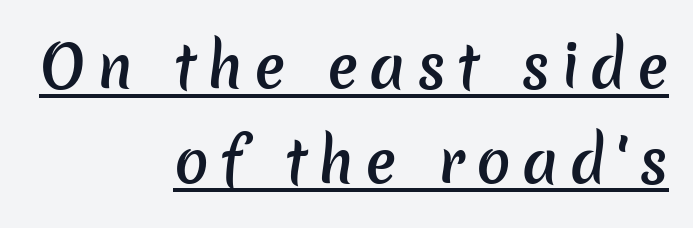
The face used here is a semibold: visibly heavier than regular, lighter than bold. Spacing verdict: proportional, widths tailored to each character. Words appear elongated and porous because spacing is wide. The designer left line spacing at the default. The compositor pushed each line to the right boundary.
